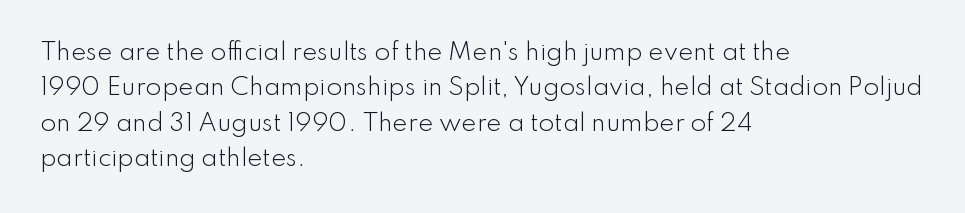
The face looks like a standard text weight, possibly lighter. Vertical strokes here are truly vertical. These lines keep a tight, regular rhythm from letter to letter. Leading matches the norm, producing a regular column. Left-aligned paragraph, ragged on the right. The space directly below the letters is spotless.
